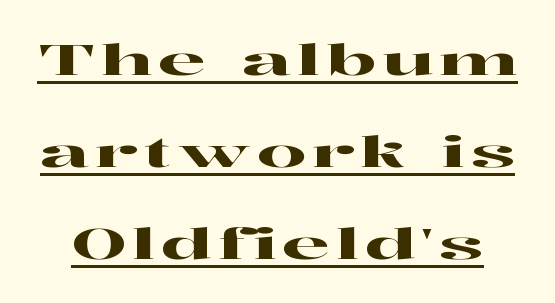
Q: Is the text italic (slanted)? A: No, it is upright.
Q: Is the typeface a serif or a sans-serif typeface? A: Serif.
Q: Is the text underlined? A: Yes.
Q: Is the spacing between lines tight, normal or loose? A: Loose.
Q: Width (condensed, normal, or wide)? A: Wide.
Q: Stroke contrast? A: High.
Q: x-height? A: Medium.
Q: Monospaced? A: No.
